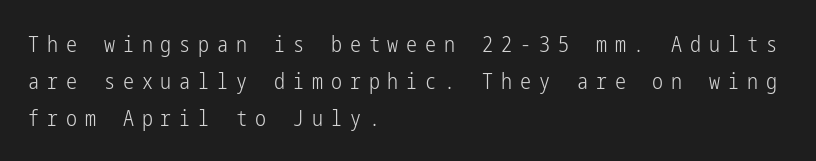
{"italic": "no", "bold": "no", "underline": "no", "align": "left", "line_spacing": "normal", "line_spacing_ratio": 1.68, "letter_spacing": "wide", "letter_spacing_em": 0.36, "glyph_px": 22}
